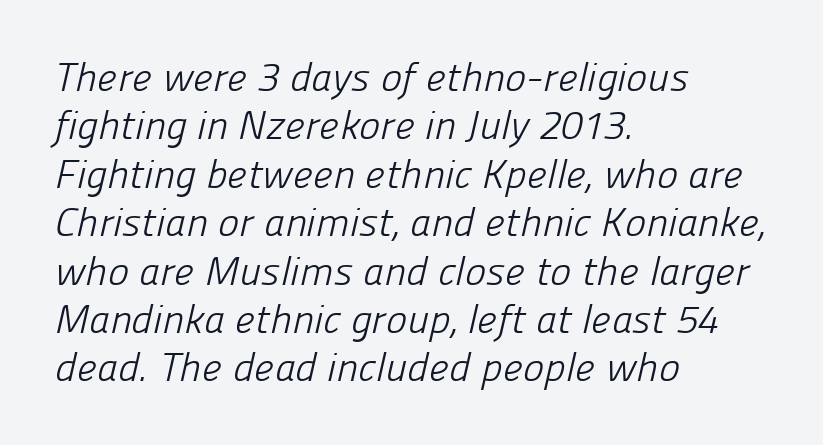
The image shows 40 px light sans-serif type; set left-aligned, line spacing 1.21x, normal letter spacing, not underlined; low stroke contrast and a medium x-height.
